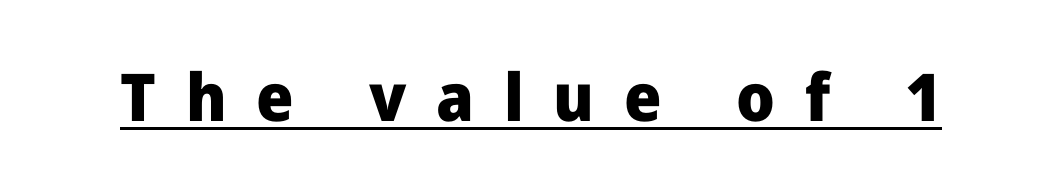
The image shows 66 px heavy sans-serif type, upright; set unusually wide letter spacing (+0.45 em), underlined; low stroke contrast and a medium x-height.
